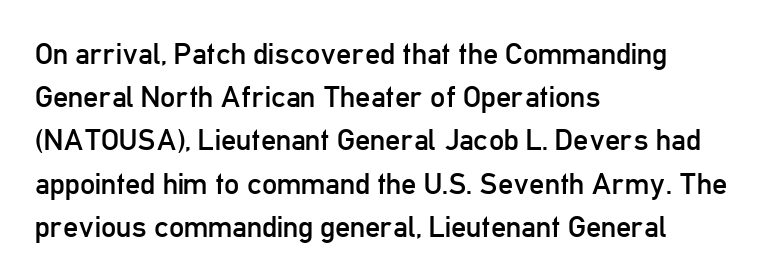
One glance says typical: line gaps are just what's usual. Descender tails drop into unmarked territory. Casual observation: everything's shoved over to the left. Is this a fixed-width face? No — the glyphs have proportional, varying widths.
